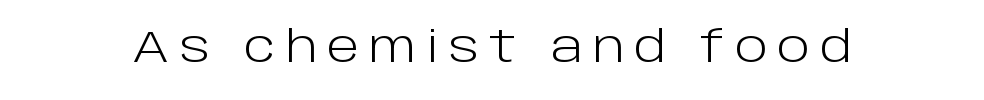
The rendering uses natural spacing where letterforms have individual widths. Letters have the restrained weight of plain body copy at most. A bare baseline throughout the passage. The specimen reads as upright at a glance. Classification — sans serif.
